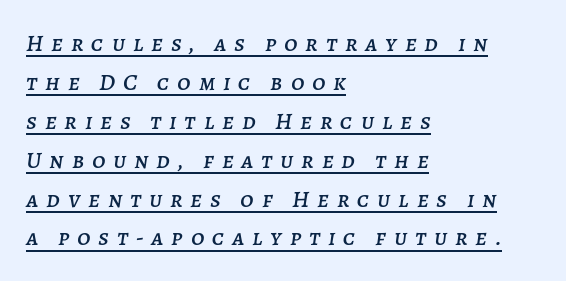
The image shows 24 px text type, italic (leaning right); set left-aligned, normal line spacing (1.62x), unusually wide letter spacing (+0.33 em), underlined.
